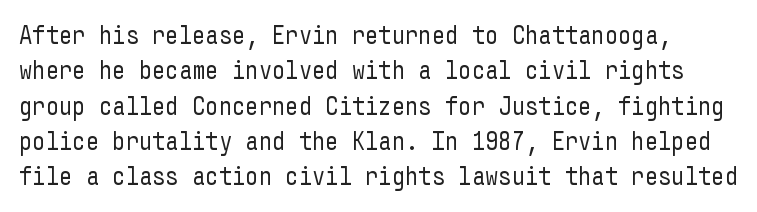
Spacing between characters is what you'd get straight out of the box. Honestly, the row spacing looks completely unremarkable. A light-to-regular cut is what we see here. Just letters on the line, the space beneath them empty. This is the regular roman posture of the typeface.
